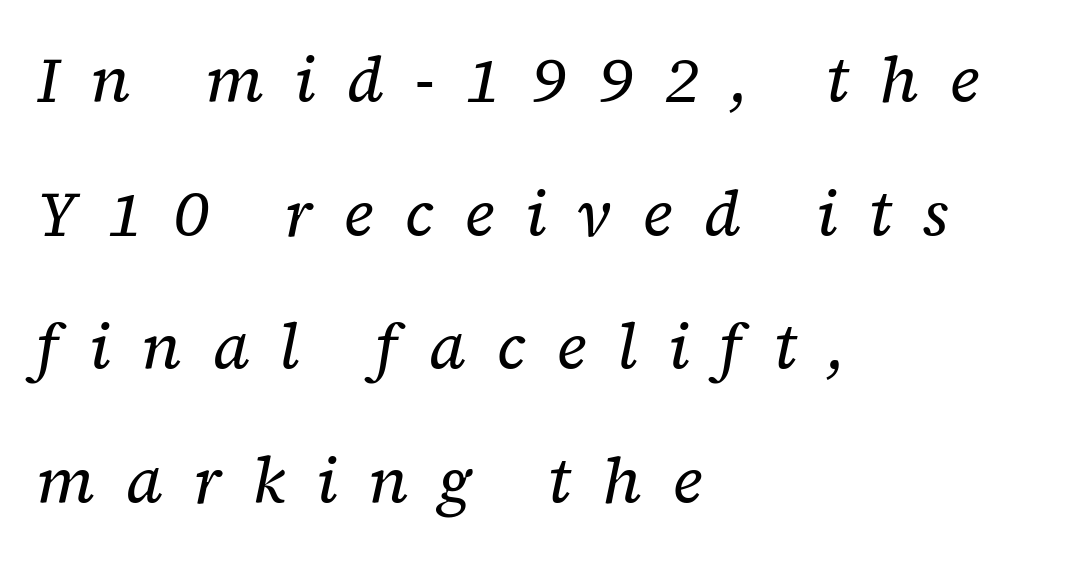
The letterforms sit at book weight or below. Examine the stroke ends and you'll spot serifs. The axis of the letterforms is tilted away from vertical. The space beneath each line is pristine and unruled.
